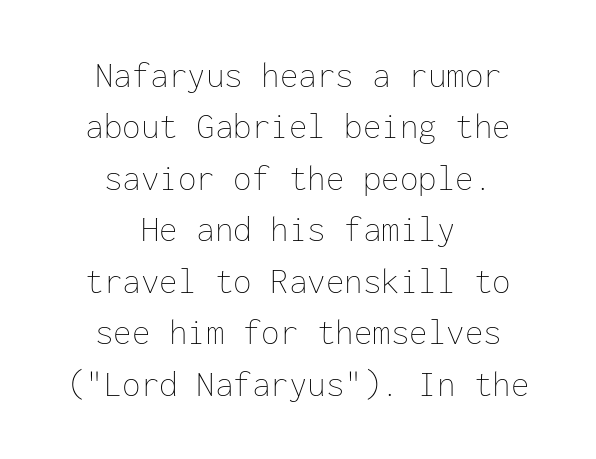
Q: Is the text bold? A: No.
Q: Is the text italic (slanted)? A: No, it is upright.
Q: Is the text underlined? A: No.
Q: How is the paragraph aligned? A: Centered.
Q: Is the spacing between letters normal or unusually wide? A: Normal.
Q: Is the spacing between lines tight, normal or loose? A: Normal.
Q: Width (condensed, normal, or wide)? A: Normal.
Q: Stroke contrast? A: Low.
Q: x-height? A: Medium.
Q: Monospaced? A: Yes.
